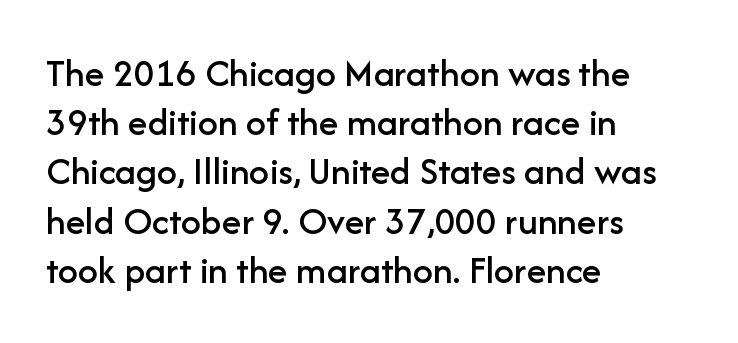
Q: Is the text italic (slanted)? A: No, it is upright.
Q: Is the typeface a serif or a sans-serif typeface? A: Sans-serif.
Q: Is the text underlined? A: No.
Q: How is the paragraph aligned? A: Left-aligned.
Q: Is the spacing between letters normal or unusually wide? A: Normal.
Q: Width (condensed, normal, or wide)? A: Normal.
Q: Stroke contrast? A: Low.
Q: x-height? A: Medium.
Q: Monospaced? A: No.
